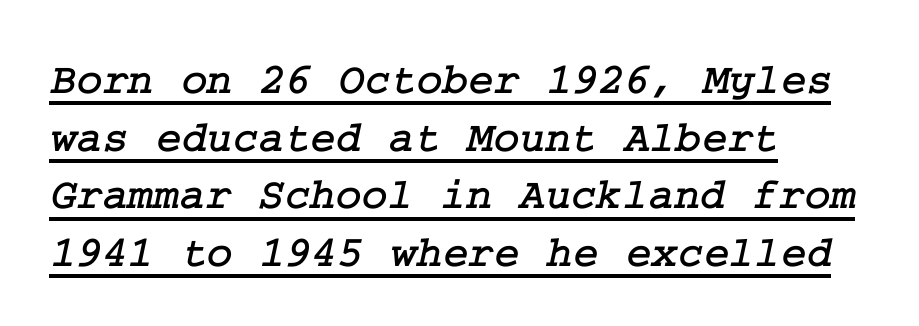
{"serif": "yes", "width": "normal", "stroke_contrast": "low", "x_height": "medium", "underline": "yes", "align": "left", "line_spacing": "normal", "line_spacing_ratio": 1.31, "letter_spacing": "normal", "letter_spacing_em": 0.0, "glyph_px": 44}
